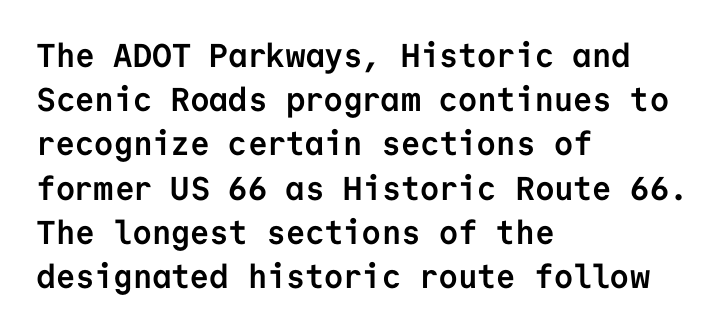
The face used here is rendered with its standard letterfit. Do the letters lean? They stand straight. These lines are set flush left with a ragged right edge. Underlining? Definitely not there. Pretty heavy lettering here — definitely bold.
